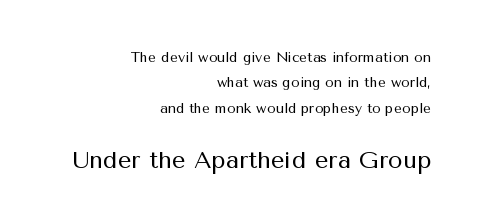
The image shows 24 px text type, upright; set right-aligned, line spacing 1.82x, normal letter spacing, not underlined; the second (bottom) block is 1.71x larger.
